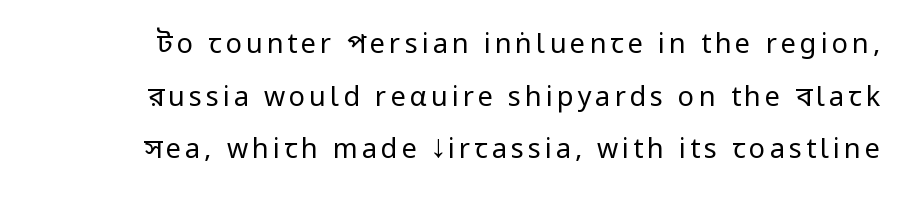
Q: Is the text bold? A: No.
Q: Is the text italic (slanted)? A: No, it is upright.
Q: Is the text underlined? A: No.
Q: Is the spacing between lines tight, normal or loose? A: Loose.
